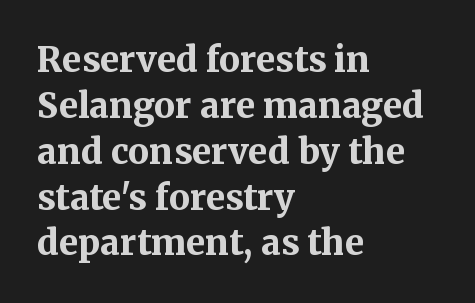
{"serif": "yes", "italic": "no", "bold": "yes", "weight": "bold", "width": "normal", "stroke_contrast": "medium", "x_height": "medium", "monospaced": "no", "underline": "no", "align": "left", "line_spacing": "normal", "line_spacing_ratio": 1.31, "letter_spacing": "normal", "letter_spacing_em": 0.0, "glyph_px": 35}
